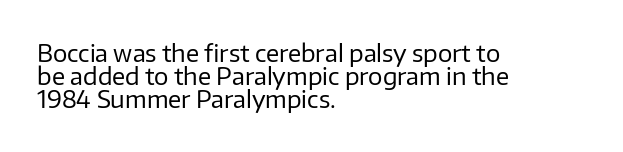
Q: Is the text bold? A: No.
Q: Is the text italic (slanted)? A: No, it is upright.
Q: Is the text underlined? A: No.
Q: How is the paragraph aligned? A: Left-aligned.
Q: Is the spacing between letters normal or unusually wide? A: Normal.
Q: Is the spacing between lines tight, normal or loose? A: Tight.
